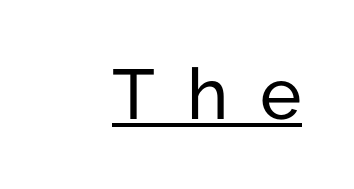
The image shows 70 px sans-serif type, upright; set unusually wide letter spacing (+0.45 em), underlined; low stroke contrast and a medium x-height.
